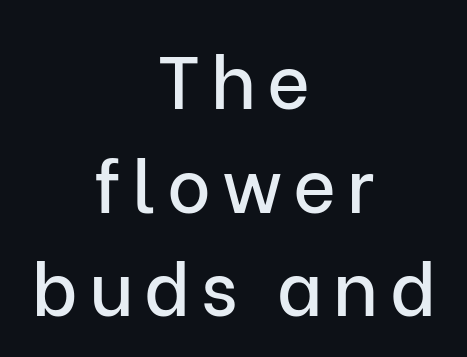
Glance below the letters and you will spot only blank space. This block has exactly the height ordinary leading produces. You can tell from the bare stems that sans-serif type was used. Every stem runs plumb, perpendicular to the baseline.
